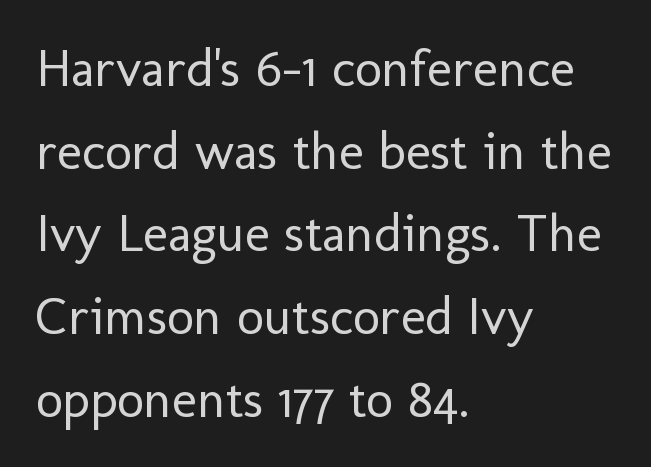
The image shows 53 px regular-weight sans-serif type, upright; set left-aligned, normal line spacing (1.56x), normal letter spacing, not underlined; low stroke contrast and a medium x-height.
